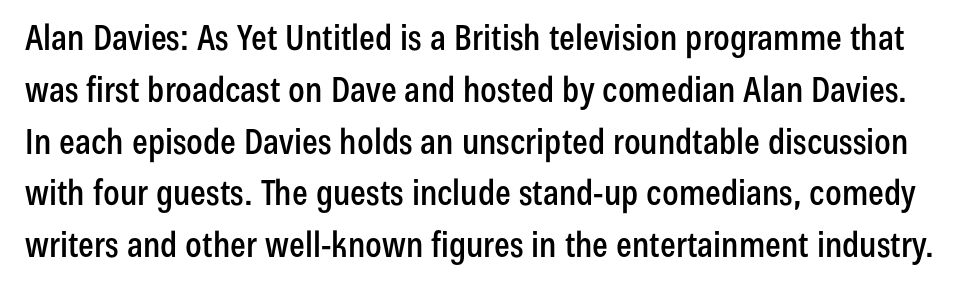
There is no visible air inserted between adjacent glyphs. This sample has the flowing, uneven cadence of proportional lettering. Nothing sits at the stroke ends, so this counts as sans-serif. In terms of leading, this rendering sits right in the middle.
